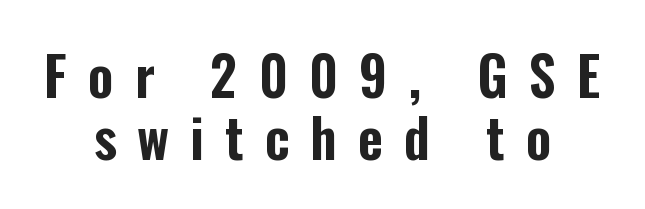
Q: Is the text italic (slanted)? A: No, it is upright.
Q: Is the typeface a serif or a sans-serif typeface? A: Sans-serif.
Q: Is the text underlined? A: No.
Q: How is the paragraph aligned? A: Centered.
Q: Is the spacing between letters normal or unusually wide? A: Unusually wide.
Q: Is the spacing between lines tight, normal or loose? A: Tight.
Q: Width (condensed, normal, or wide)? A: Condensed.
Q: Stroke contrast? A: Low.
Q: x-height? A: Medium.
Q: Monospaced? A: No.
